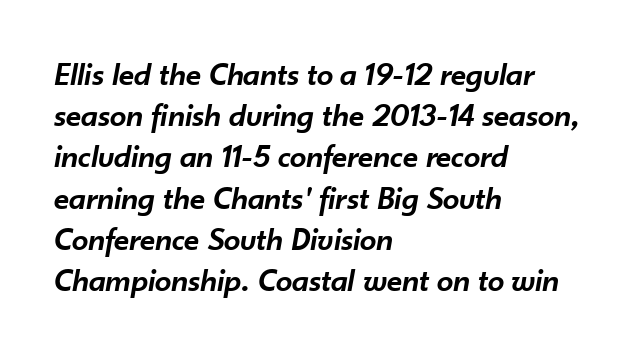
The image shows 33 px semibold type, italic (leaning right); set left-aligned, normal line spacing (1.25x), normal letter spacing, not underlined; low stroke contrast and a small x-height.
